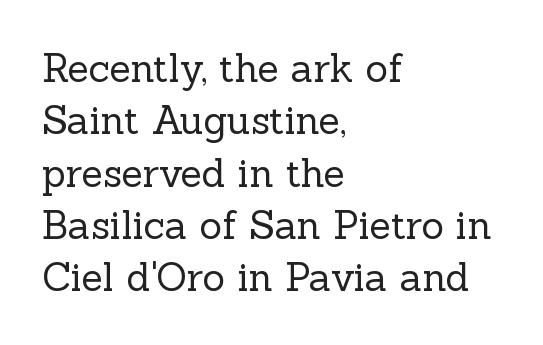
{"serif": "yes", "italic": "no", "bold": "no", "weight": "regular", "width": "normal", "x_height": "medium", "monospaced": "no", "underline": "no", "align": "left", "line_spacing": "normal", "line_spacing_ratio": 1.34, "letter_spacing": "normal", "letter_spacing_em": 0.0, "glyph_px": 39}
